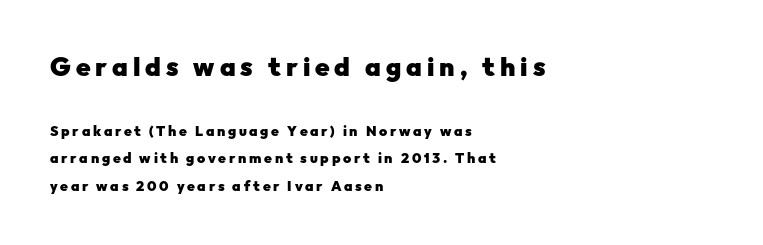
Alignment: flush left. A great deal of white space separates one row of letters from the next. Bigger letters appear in the top chunk; the bottom chunk is reduced. These lines carry a lot of weight — the face is fully bold. Words float on clear page, feet unadorned. Ordinary non-slanted type is in use.
